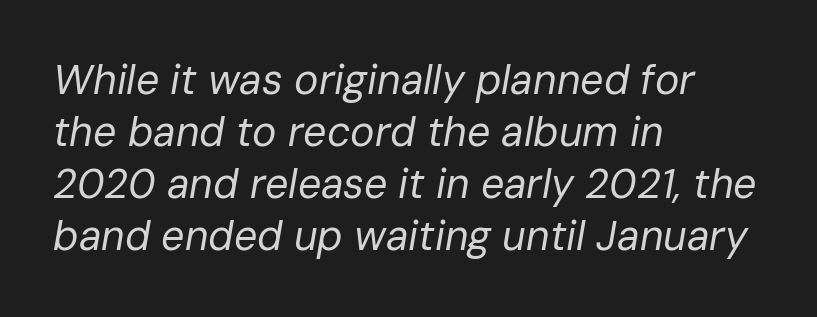
{"italic": "yes", "lean": "right", "slant_degrees": 10, "bold": "no", "weight": "regular", "width": "normal", "stroke_contrast": "low", "x_height": "medium", "monospaced": "no", "underline": "no", "align": "left", "line_spacing": "normal", "line_spacing_ratio": 1.27, "letter_spacing": "normal", "letter_spacing_em": 0.0, "glyph_px": 41}
